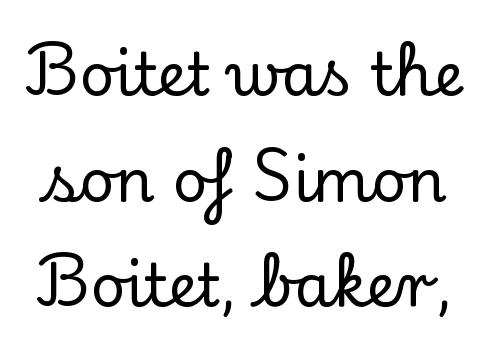
Q: Is the text italic (slanted)? A: No, it is upright.
Q: Is the typeface a serif or a sans-serif typeface? A: Serif.
Q: Is the text underlined? A: No.
Q: Is the spacing between letters normal or unusually wide? A: Normal.
Q: Width (condensed, normal, or wide)? A: Normal.
Q: Stroke contrast? A: Low.
Q: x-height? A: Small.
Q: Monospaced? A: No.
